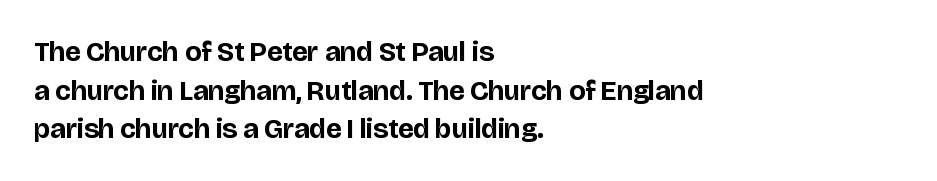
{"serif": "no", "italic": "no", "bold": "yes", "weight": "bold", "width": "normal", "stroke_contrast": "low", "x_height": "large", "monospaced": "no", "underline": "no", "align": "left", "line_spacing": "normal", "line_spacing_ratio": 1.38, "letter_spacing": "normal", "letter_spacing_em": 0.0, "glyph_px": 28}
